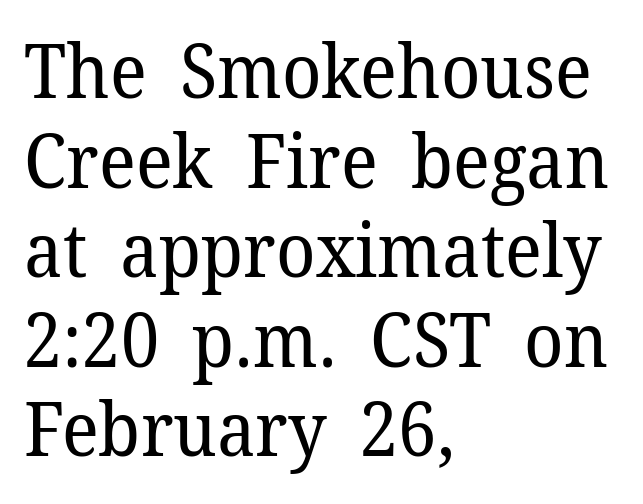
Q: Is the text bold? A: No.
Q: Is the text italic (slanted)? A: No, it is upright.
Q: Is the typeface a serif or a sans-serif typeface? A: Serif.
Q: Is the text underlined? A: No.
Q: How is the paragraph aligned? A: Left-aligned.
Q: Is the spacing between letters normal or unusually wide? A: Normal.
Q: Width (condensed, normal, or wide)? A: Normal.
Q: Stroke contrast? A: Low.
Q: x-height? A: Medium.
Q: Monospaced? A: No.
